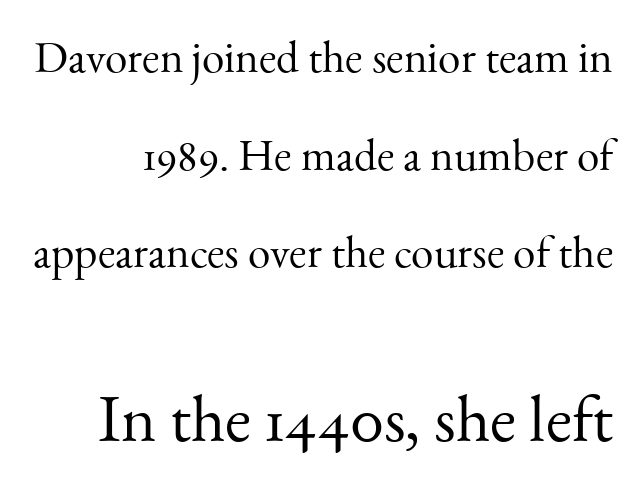
Reading down the column, the eye jumps a long way to each next line. This sample has the flowing, uneven cadence of proportional lettering. Nothing unusual about the tracking: characters are spaced as the font intends. Look at the bottom of the vertical strokes: they flare into serifs here. Unmarked baselines from the first word to the last.
